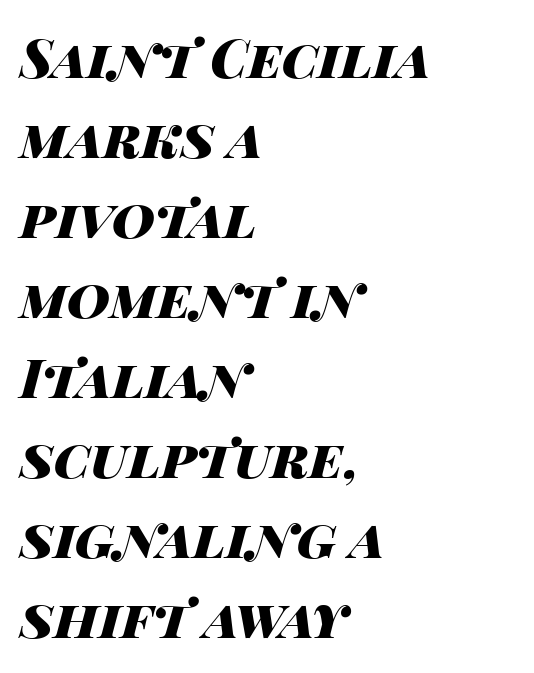
The image shows 53 px heavy, wide type, italic (leaning right); set left-aligned, normal line spacing (1.51x), normal letter spacing, not underlined; high stroke contrast and a large x-height.
